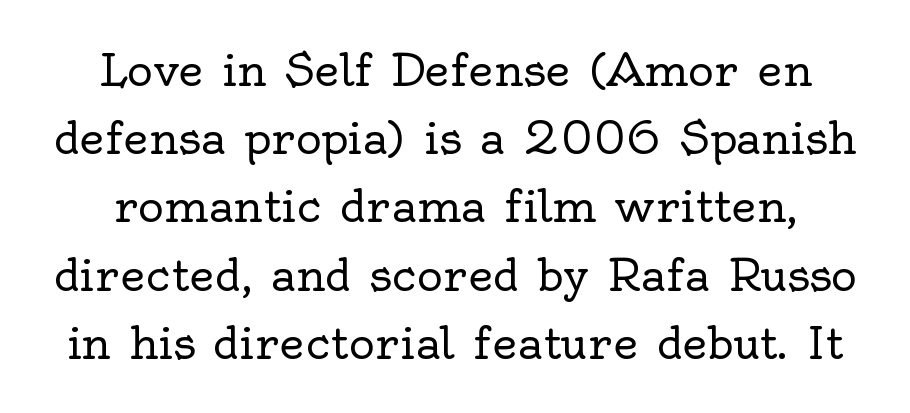
The face used here is rendered with its standard letterfit. Serif or sans? Serif — the stroke terminals have little feet. Just letters on the line, the space beneath them empty. Spacing verdict: proportional, widths tailored to each character. The font's upright variant was chosen for this text. Rows of type keep a routine distance in the vertical direction.
